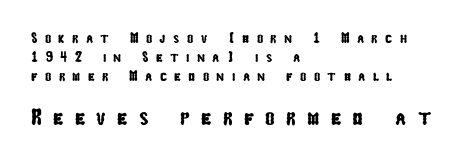
In terms of letterspacing, this is a distinctly airy, spread setting. Larger block? The one below; the one above is distinctly smaller. How would I describe the line gaps? Plain and ordinary. Short and long lines alike share a common starting point at left.
